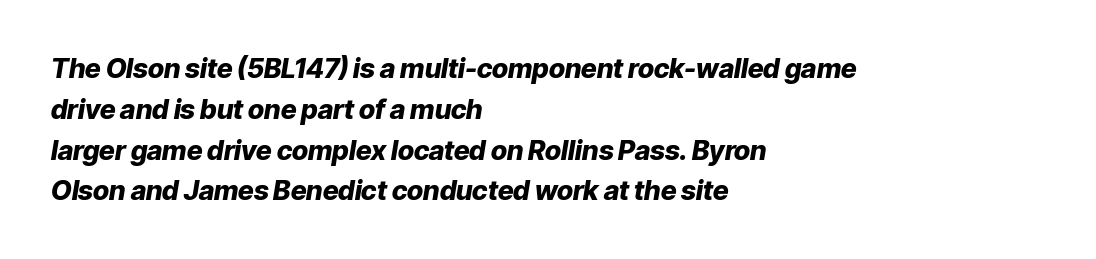
The lines in this sample share a left origin and differ only in where they stop. Type without underlining. A typesetter would call this leading conventional body-copy spacing. You could call the tracking neutral — neither tight nor loose. Is the type bold? Yes — the strokes are clearly thick and heavy. A typesetter would mark this as italic.
